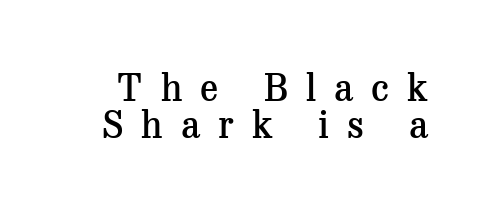
Q: Is the text bold? A: Semi-bold.
Q: Is the text italic (slanted)? A: No, it is upright.
Q: Is the typeface a serif or a sans-serif typeface? A: Serif.
Q: Is the text underlined? A: No.
Q: Is the spacing between letters normal or unusually wide? A: Unusually wide.
Q: Is the spacing between lines tight, normal or loose? A: Tight.
Q: Width (condensed, normal, or wide)? A: Normal.
Q: Stroke contrast? A: Medium.
Q: x-height? A: Medium.
Q: Monospaced? A: No.
